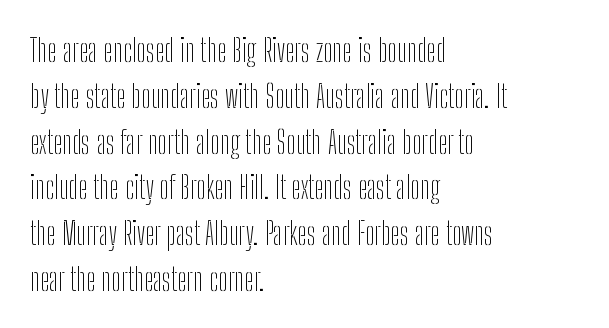
Stroke terminals: plain, sans-serif. Style check: upright. Proportional: the letters do not fall into vertical columns. The gaps between neighbouring characters are ordinary and unremarkable. One glance says typical: line gaps are just what's usual.
